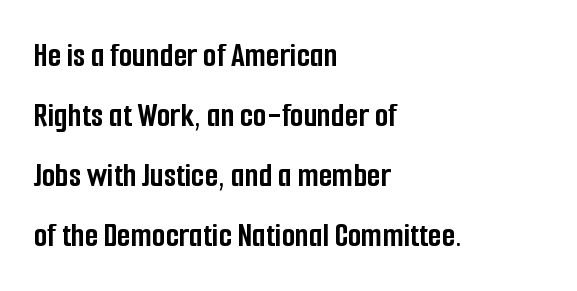
The image shows 35 px semibold, condensed sans-serif type, upright; set left-aligned, line spacing 1.71x, normal letter spacing, not underlined; low stroke contrast and a medium x-height.
